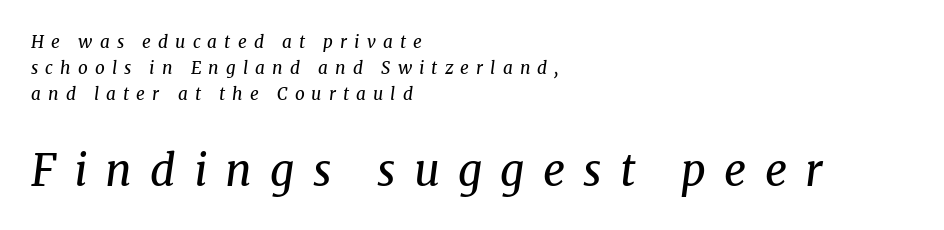
{"serif": "yes", "italic": "yes", "lean": "right", "slant_degrees": 8, "bold": "no", "weight": "regular", "width": "normal", "stroke_contrast": "medium", "x_height": "medium", "monospaced": "no", "underline": "no", "align": "left", "line_spacing": "normal", "line_spacing_ratio": 1.53, "letter_spacing": "wide", "letter_spacing_em": 0.42, "larger_block": "second", "size_ratio": 2.53, "glyph_px": 43}
